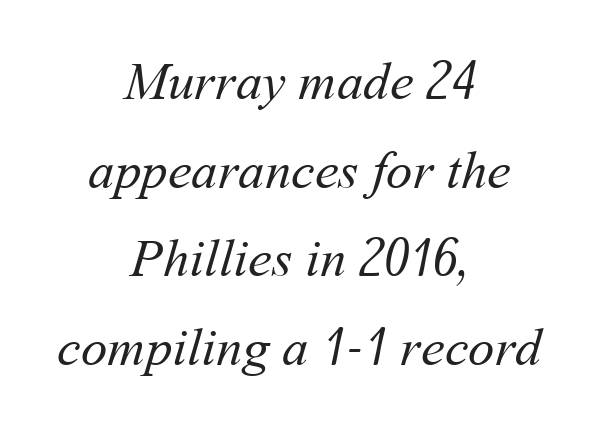
{"bold": "no", "weight": "regular", "width": "normal", "stroke_contrast": "medium", "x_height": "medium", "monospaced": "no", "underline": "no", "align": "center", "line_spacing": "normal", "line_spacing_ratio": 1.67, "letter_spacing": "normal", "letter_spacing_em": 0.0, "glyph_px": 53}
